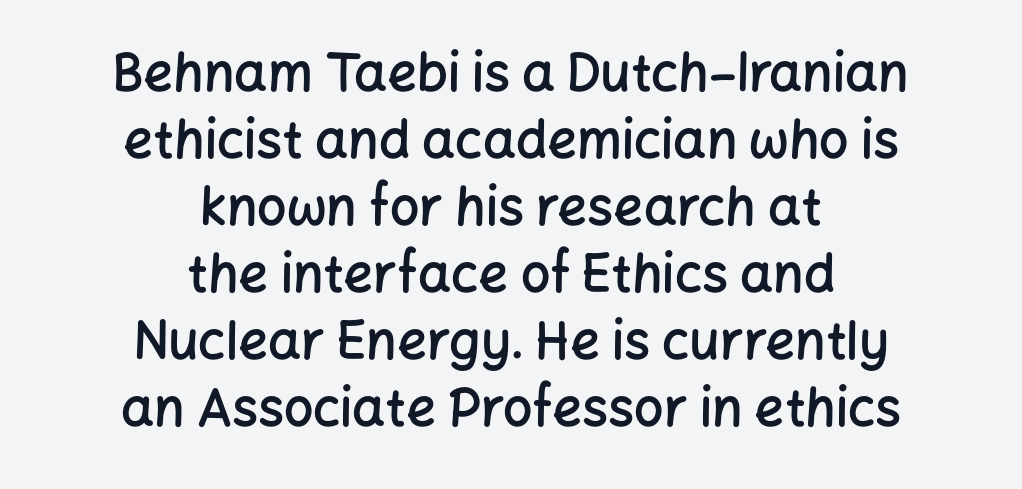
Q: Is the text bold? A: Semi-bold.
Q: Is the text italic (slanted)? A: No, it is upright.
Q: Is the typeface a serif or a sans-serif typeface? A: Sans-serif.
Q: Is the text underlined? A: No.
Q: How is the paragraph aligned? A: Centered.
Q: Is the spacing between letters normal or unusually wide? A: Normal.
Q: Is the spacing between lines tight, normal or loose? A: Normal.
Q: Width (condensed, normal, or wide)? A: Normal.
Q: Stroke contrast? A: Low.
Q: x-height? A: Medium.
Q: Monospaced? A: No.
